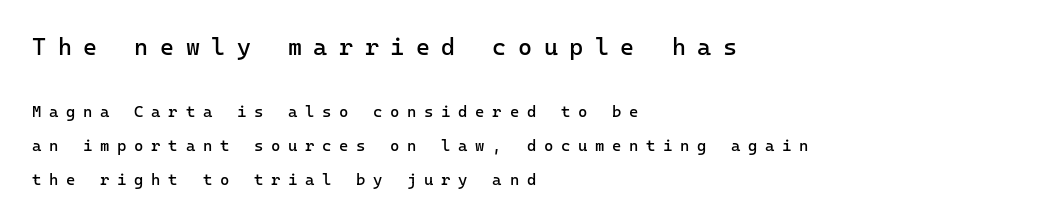
The typesetting does not lean heavy: it is not bold. Bigger letters appear in the top chunk; the bottom chunk is reduced. Tracking here is generous; glyphs stand well apart from one another. Horizontally, the lines are justified to the leading edge only.
